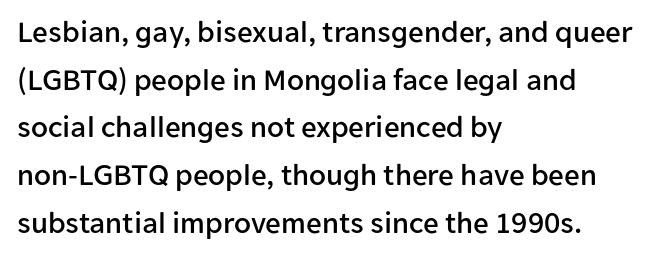
{"serif": "no", "italic": "no", "width": "normal", "stroke_contrast": "low", "x_height": "medium", "monospaced": "no", "underline": "no", "align": "left", "line_spacing": "normal", "line_spacing_ratio": 1.54, "letter_spacing": "normal", "letter_spacing_em": 0.0, "glyph_px": 31}
